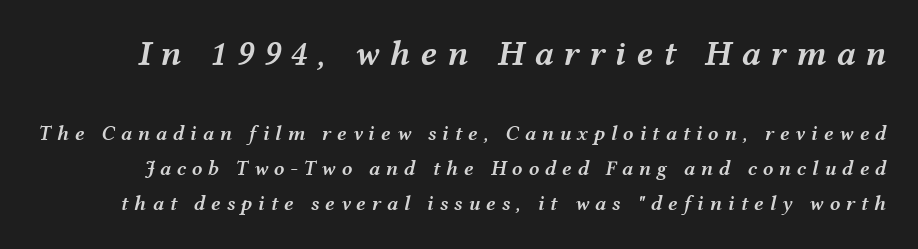
{"italic": "yes", "lean": "right", "slant_degrees": 12, "bold": "semi", "weight": "semibold", "width": "wide", "stroke_contrast": "medium", "x_height": "medium", "monospaced": "no", "underline": "no", "line_spacing": "normal", "line_spacing_ratio": 1.67, "letter_spacing": "wide", "letter_spacing_em": 0.27, "larger_block": "first", "size_ratio": 1.71, "glyph_px": 36}
